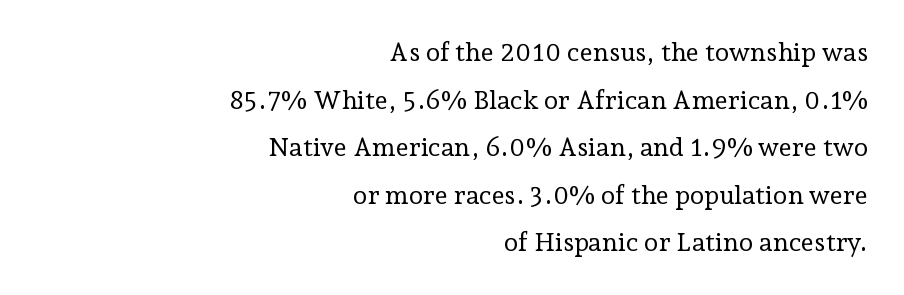
Q: Is the text bold? A: No.
Q: Is the text italic (slanted)? A: No, it is upright.
Q: Is the text underlined? A: No.
Q: How is the paragraph aligned? A: Right-aligned.
Q: Is the spacing between letters normal or unusually wide? A: Normal.
